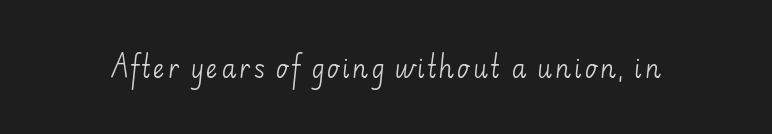
The strip under each line holds only bare page. Stroke thickness stays within the range of a standard reading face or lighter.
